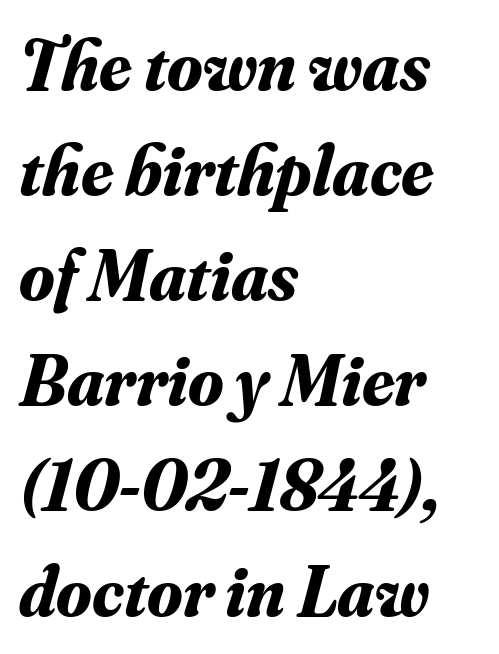
Q: Is the text bold? A: Yes.
Q: Is the text italic (slanted)? A: Yes, it leans right by about 16 degrees.
Q: Is the typeface a serif or a sans-serif typeface? A: Serif.
Q: Is the text underlined? A: No.
Q: How is the paragraph aligned? A: Left-aligned.
Q: Is the spacing between letters normal or unusually wide? A: Normal.
Q: Is the spacing between lines tight, normal or loose? A: Normal.
Q: Width (condensed, normal, or wide)? A: Normal.
Q: Stroke contrast? A: Medium.
Q: x-height? A: Small.
Q: Monospaced? A: No.
